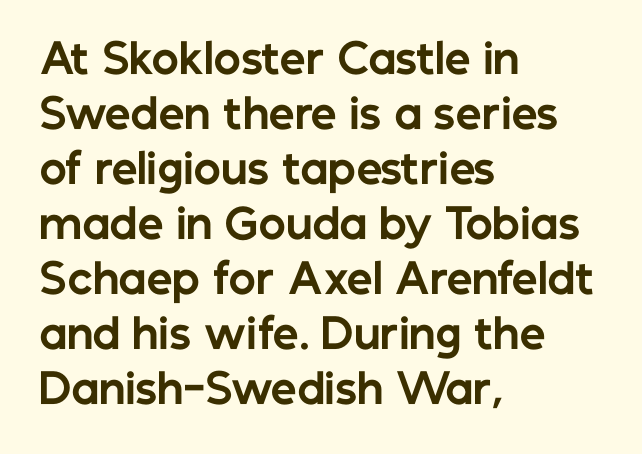
Is the letter spacing exaggerated? No — it looks like the ordinary default. Quick note: underline off. Do the characters align in a grid? No, the font is proportional. The letters stand straight up with perfectly vertical stems. Vertical spacing — default.
